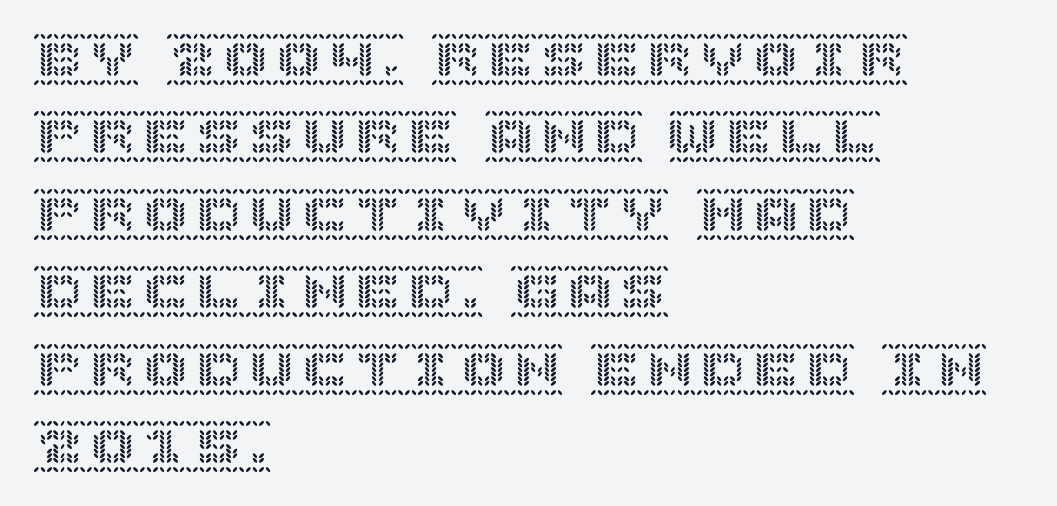
{"italic": "no", "width": "normal", "x_height": "large", "underline": "no", "align": "left", "line_spacing": "normal", "line_spacing_ratio": 1.46, "letter_spacing": "normal", "letter_spacing_em": 0.0, "glyph_px": 53}
